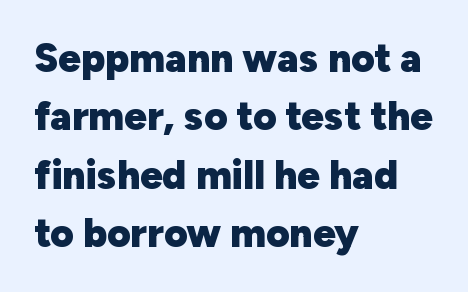
{"serif": "no", "italic": "no", "bold": "yes", "weight": "heavy", "width": "normal", "stroke_contrast": "low", "x_height": "medium", "monospaced": "no", "underline": "no", "align": "left", "line_spacing": "normal", "line_spacing_ratio": 1.46, "letter_spacing": "normal", "letter_spacing_em": 0.0, "glyph_px": 40}
